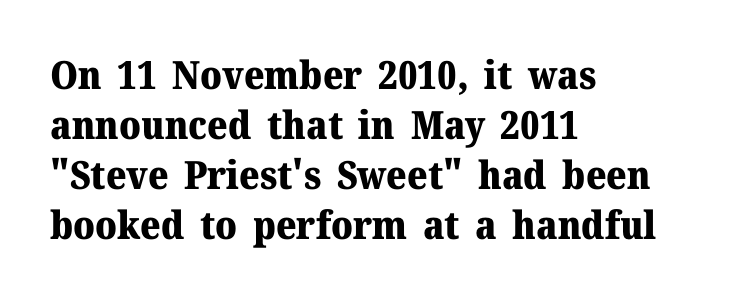
Caption: multi-line text, flush left, ragged right. Students, observe: this is what conventionally led text looks like. The characters look thick and weighty, a clear bold. You could call the tracking neutral — neither tight nor loose. Think of a printed novel: that variable character pitch is what you see here.
